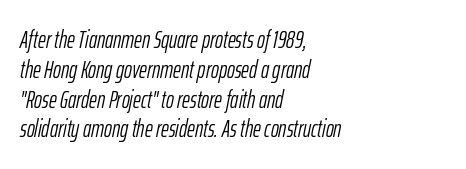
This rendering leaves character spacing at its baseline value. If you drew a ruler down the left edge, every line would touch it. Anything drawn beneath the words? Only blank space. This sample uses an oblique cut, with every glyph tilted off the vertical. The face looks like a standard text weight, possibly lighter.
